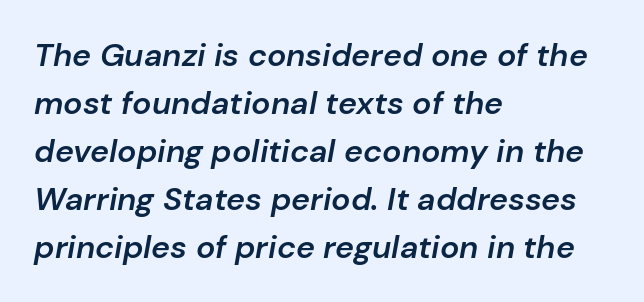
{"italic": "yes", "lean": "right", "slant_degrees": 10, "bold": "semi", "weight": "semibold", "width": "normal", "stroke_contrast": "low", "x_height": "medium", "monospaced": "no", "underline": "no", "align": "left", "line_spacing": "normal", "line_spacing_ratio": 1.5, "letter_spacing": "normal", "letter_spacing_em": 0.0, "glyph_px": 32}
